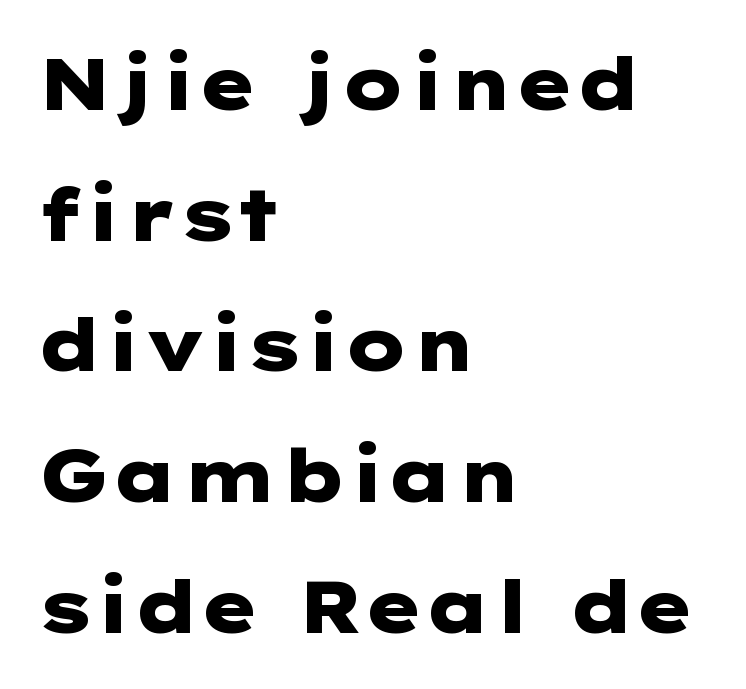
The image shows 73 px heavy, wide sans-serif type, upright; set left-aligned, line spacing 1.79x, normal letter spacing, not underlined; low stroke contrast and a medium x-height.
